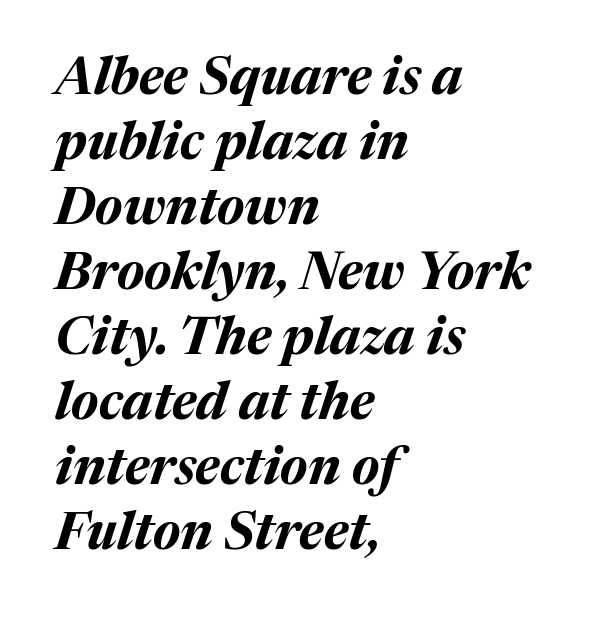
{"italic": "yes", "lean": "right", "slant_degrees": 17, "bold": "yes", "weight": "bold", "width": "normal", "stroke_contrast": "medium", "x_height": "medium", "monospaced": "no", "underline": "no", "align": "left", "line_spacing": "normal", "line_spacing_ratio": 1.25, "letter_spacing": "normal", "letter_spacing_em": 0.0, "glyph_px": 52}
